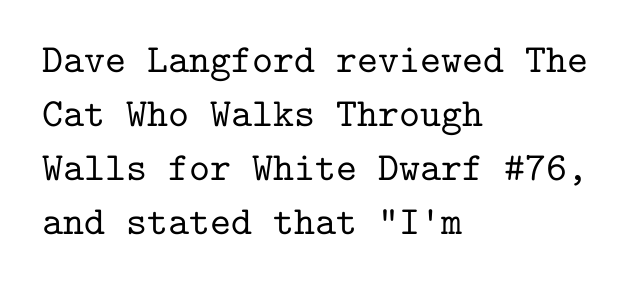
{"serif": "yes", "italic": "no", "width": "normal", "stroke_contrast": "low", "x_height": "medium", "monospaced": "yes", "underline": "no", "align": "left", "line_spacing": "normal", "line_spacing_ratio": 1.35, "letter_spacing": "normal", "letter_spacing_em": 0.0, "glyph_px": 40}
